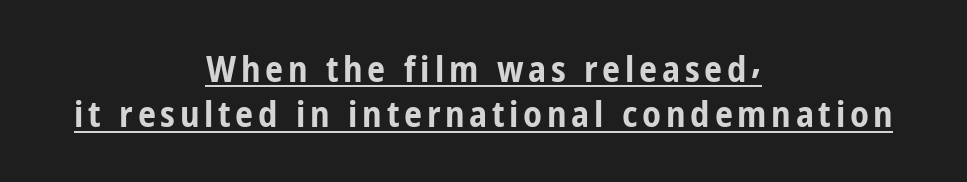
{"serif": "no", "italic": "no", "bold": "yes", "weight": "bold", "width": "condensed", "stroke_contrast": "low", "x_height": "medium", "monospaced": "no", "underline": "yes", "align": "center", "line_spacing": "normal", "line_spacing_ratio": 1.26, "glyph_px": 36}
